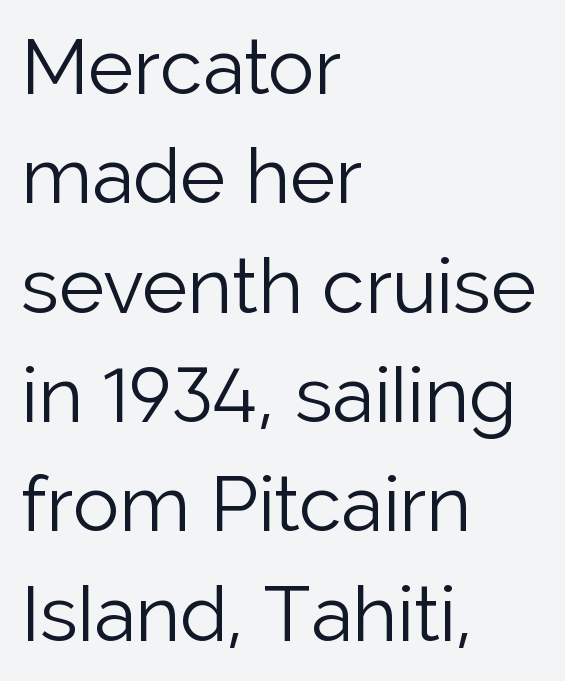
Q: Is the text bold? A: No.
Q: Is the text italic (slanted)? A: No, it is upright.
Q: Is the typeface a serif or a sans-serif typeface? A: Sans-serif.
Q: Is the text underlined? A: No.
Q: How is the paragraph aligned? A: Left-aligned.
Q: Is the spacing between letters normal or unusually wide? A: Normal.
Q: Is the spacing between lines tight, normal or loose? A: Normal.
Q: Width (condensed, normal, or wide)? A: Normal.
Q: Stroke contrast? A: Low.
Q: x-height? A: Medium.
Q: Monospaced? A: No.
